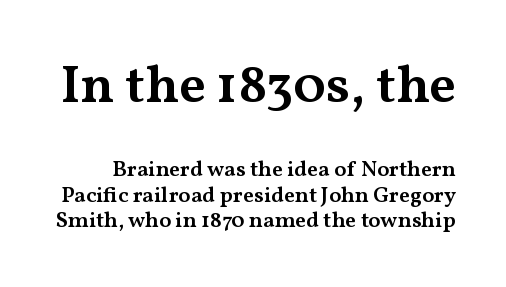
Q: Is the text bold? A: Semi-bold.
Q: Is the text italic (slanted)? A: No, it is upright.
Q: Is the typeface a serif or a sans-serif typeface? A: Serif.
Q: Is the text underlined? A: No.
Q: Is the spacing between letters normal or unusually wide? A: Normal.
Q: Is the spacing between lines tight, normal or loose? A: Tight.
Q: Which block of text is set in a larger size, the first (top) or the second (bottom)? A: The first (top) one.
Q: Width (condensed, normal, or wide)? A: Wide.
Q: Stroke contrast? A: Medium.
Q: x-height? A: Medium.
Q: Monospaced? A: No.
